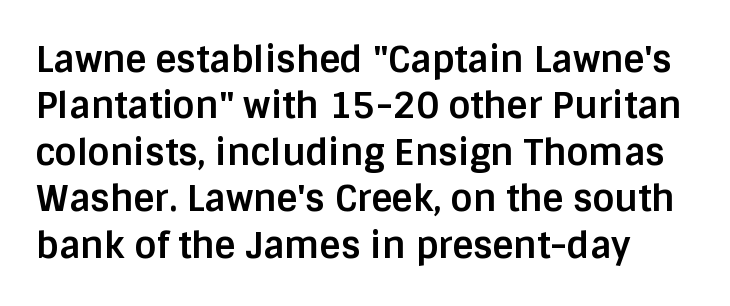
The image shows 36 px bold sans-serif type, upright; set normal line spacing (1.29x), normal letter spacing, not underlined; low stroke contrast and a large x-height.
